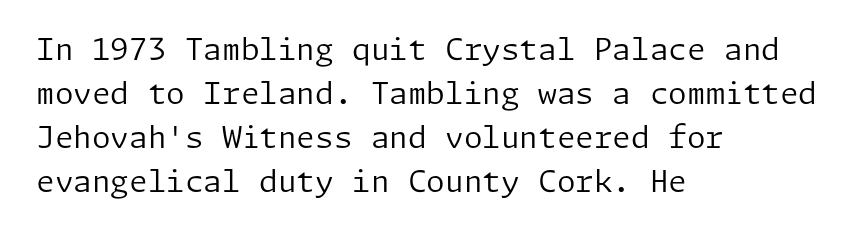
The image shows 30 px regular-weight sans-serif type, upright; set left-aligned, normal line spacing (1.47x), normal letter spacing, not underlined; low stroke contrast and a medium x-height.
